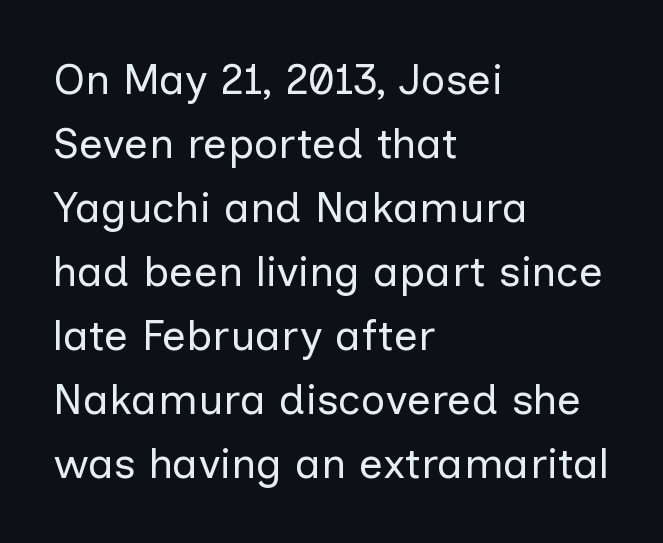
Q: Is the text bold? A: No.
Q: Is the text italic (slanted)? A: No, it is upright.
Q: Is the typeface a serif or a sans-serif typeface? A: Sans-serif.
Q: Is the text underlined? A: No.
Q: How is the paragraph aligned? A: Left-aligned.
Q: Is the spacing between letters normal or unusually wide? A: Normal.
Q: Is the spacing between lines tight, normal or loose? A: Normal.
Q: Width (condensed, normal, or wide)? A: Normal.
Q: Stroke contrast? A: Low.
Q: x-height? A: Medium.
Q: Monospaced? A: No.
